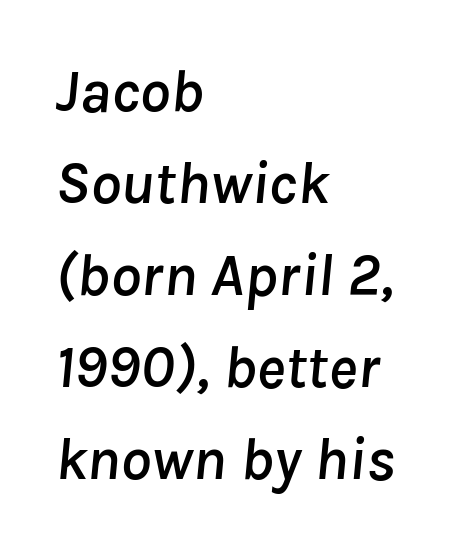
{"italic": "yes", "lean": "right", "slant_degrees": 8, "width": "normal", "stroke_contrast": "low", "x_height": "medium", "monospaced": "no", "underline": "no", "align": "left", "line_spacing": "normal", "line_spacing_ratio": 1.51, "letter_spacing": "normal", "letter_spacing_em": 0.0, "glyph_px": 61}
